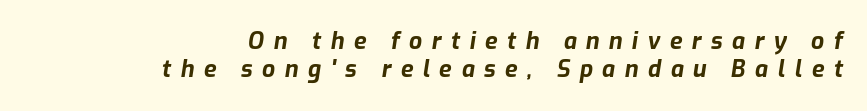
These lines have a slow, spaced-out rhythm from letter to letter. Anything drawn beneath the words? Only blank space. If you drew a ruler down the right edge, every line would touch it. Caption: bold face, heavy strokes. Compared with ordinary roman type, these characters are visibly tilted.
